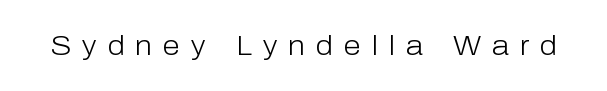
The image shows 28 px light sans-serif type, upright; set unusually wide letter spacing (+0.39 em), not underlined; low stroke contrast and a medium x-height.
